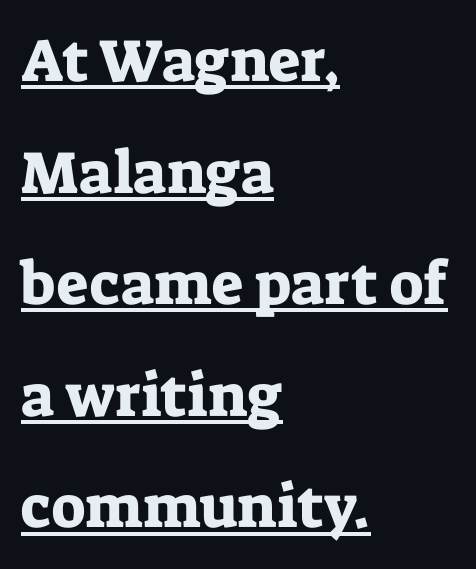
The image shows 60 px serif type, upright; set left-aligned, line spacing 1.86x, normal letter spacing, underlined; low stroke contrast and a medium x-height.
